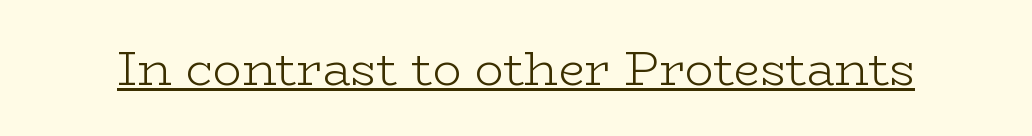
{"serif": "yes", "italic": "no", "bold": "no", "weight": "light", "width": "wide", "stroke_contrast": "low", "x_height": "medium", "monospaced": "no", "underline": "yes", "letter_spacing": "normal", "letter_spacing_em": 0.0, "glyph_px": 48}
